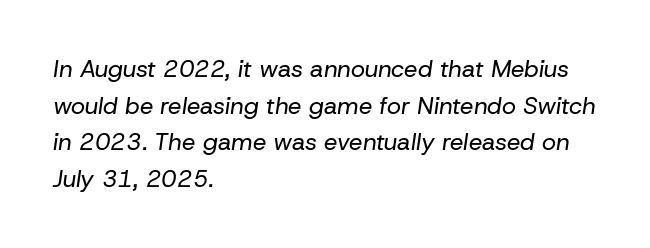
The image shows 24 px text type, italic (leaning right); set left-aligned, normal line spacing (1.53x), normal letter spacing, not underlined.
